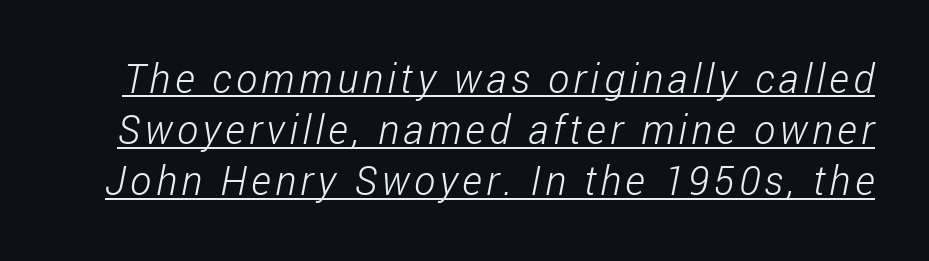
Does a line run under the words? Yes, clearly. Note the varied advance widths — an 'i' is clearly narrower than an 'm'. Each new line begins a customary step beneath the previous one. The characters display no serif detailing; their extremities are plain. Heft: none added — not bold.
